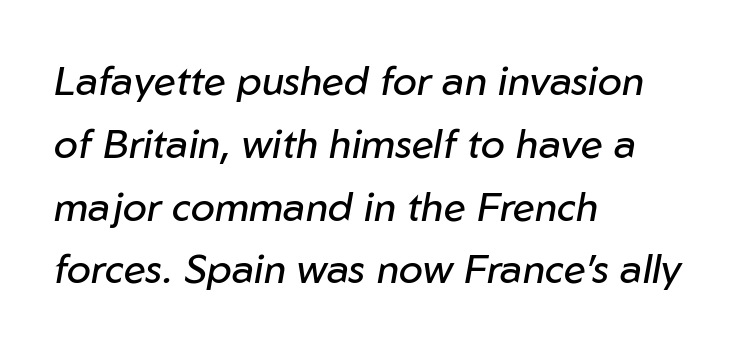
Q: Is the text bold? A: No.
Q: Is the text italic (slanted)? A: Yes, it leans right by about 10 degrees.
Q: Is the text underlined? A: No.
Q: How is the paragraph aligned? A: Left-aligned.
Q: Is the spacing between letters normal or unusually wide? A: Normal.
Q: Is the spacing between lines tight, normal or loose? A: Normal.
Q: Width (condensed, normal, or wide)? A: Normal.
Q: Stroke contrast? A: Low.
Q: x-height? A: Medium.
Q: Monospaced? A: No.
